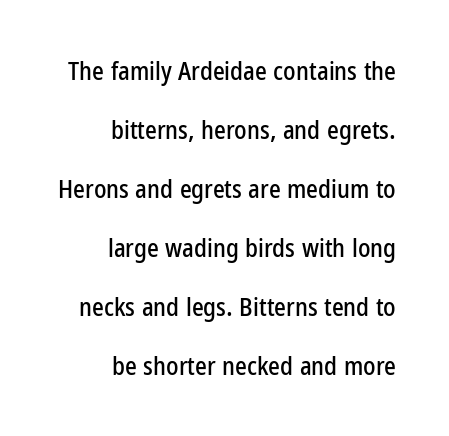
Q: Is the text italic (slanted)? A: No, it is upright.
Q: Is the text underlined? A: No.
Q: How is the paragraph aligned? A: Right-aligned.
Q: Is the spacing between letters normal or unusually wide? A: Normal.
Q: Is the spacing between lines tight, normal or loose? A: Loose.
